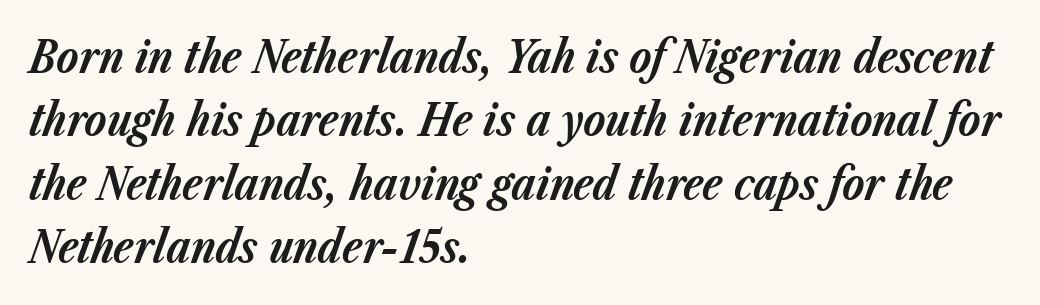
Line beginnings align vertically; line endings do not. Each letter keeps its own natural width here, so spacing adapts to shape. Leading matches the norm, producing a regular column. Compared with ordinary roman type, these characters are visibly tilted.
